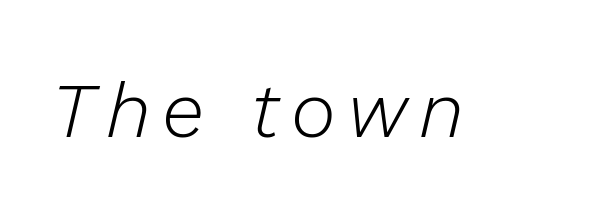
The image shows 77 px light type, italic (leaning right); set not underlined; low stroke contrast and a medium x-height.
